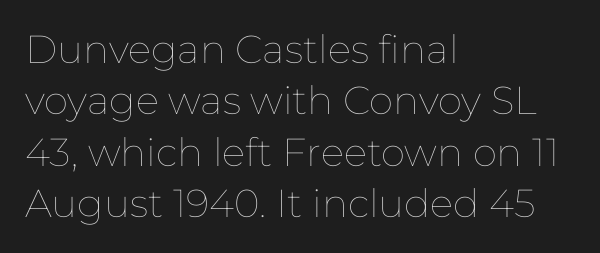
Does the lettering tilt? It doesn't — this is upright. Note the varied advance widths — an 'i' is clearly narrower than an 'm'. Honestly, the letter spacing is just normal — you wouldn't notice it. The paragraph has a hard left edge and a soft right edge. These lines sit exactly where default settings would place them. The string is rendered with underlining switched off.
